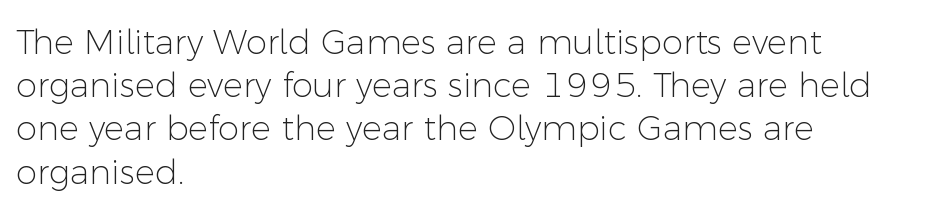
Q: Is the text bold? A: No.
Q: Is the text italic (slanted)? A: No, it is upright.
Q: Is the typeface a serif or a sans-serif typeface? A: Sans-serif.
Q: Is the text underlined? A: No.
Q: How is the paragraph aligned? A: Left-aligned.
Q: Is the spacing between letters normal or unusually wide? A: Normal.
Q: Is the spacing between lines tight, normal or loose? A: Normal.
Q: Width (condensed, normal, or wide)? A: Normal.
Q: Stroke contrast? A: Low.
Q: x-height? A: Medium.
Q: Monospaced? A: No.
